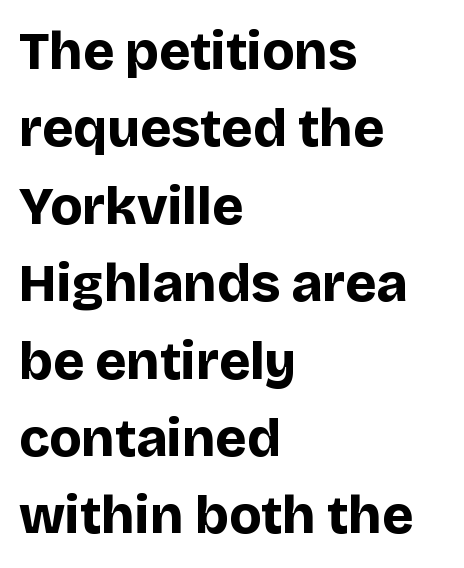
Short and long lines alike share a common starting point at left. Here the designer chose a conventional face with non-uniform glyph widths. Type style note: lacks serifs. You could call the tracking neutral — neither tight nor loose.
